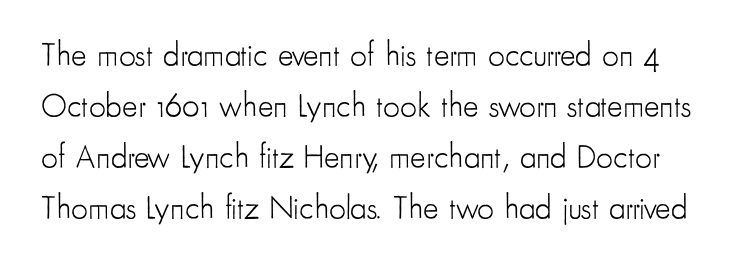
{"serif": "no", "italic": "no", "bold": "no", "weight": "light", "width": "condensed", "stroke_contrast": "low", "x_height": "small", "monospaced": "no", "underline": "no", "line_spacing": "normal", "line_spacing_ratio": 1.55, "letter_spacing": "normal", "letter_spacing_em": 0.0, "glyph_px": 33}
